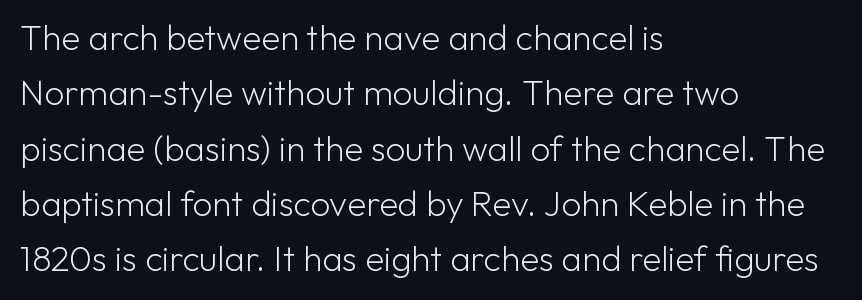
Q: Is the text bold? A: No.
Q: Is the text italic (slanted)? A: No, it is upright.
Q: Is the typeface a serif or a sans-serif typeface? A: Sans-serif.
Q: Is the text underlined? A: No.
Q: How is the paragraph aligned? A: Left-aligned.
Q: Is the spacing between letters normal or unusually wide? A: Normal.
Q: Is the spacing between lines tight, normal or loose? A: Normal.
Q: Width (condensed, normal, or wide)? A: Normal.
Q: Stroke contrast? A: Low.
Q: x-height? A: Medium.
Q: Monospaced? A: No.
